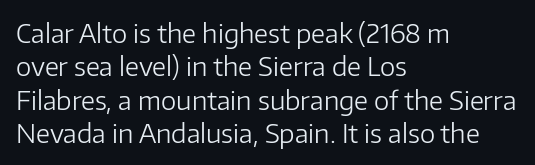
{"italic": "no", "bold": "no", "underline": "no", "align": "left", "line_spacing": "normal", "line_spacing_ratio": 1.28, "letter_spacing": "normal", "letter_spacing_em": 0.0, "glyph_px": 26}
